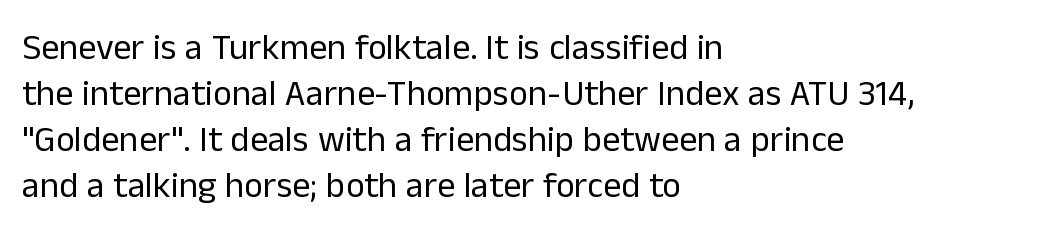
{"serif": "no", "italic": "no", "bold": "no", "weight": "regular", "width": "normal", "stroke_contrast": "low", "x_height": "medium", "monospaced": "no", "underline": "no", "align": "left", "line_spacing": "normal", "line_spacing_ratio": 1.28, "letter_spacing": "normal", "letter_spacing_em": 0.0, "glyph_px": 36}
